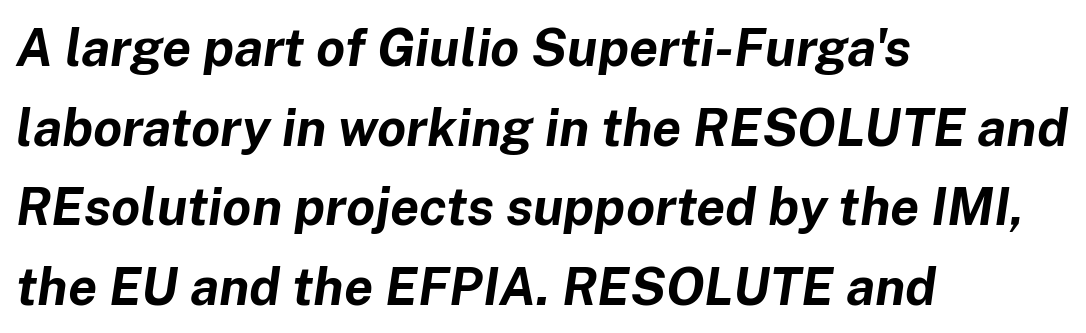
Q: Is the text bold? A: Yes.
Q: Is the text italic (slanted)? A: Yes, it leans right by about 8 degrees.
Q: Is the text underlined? A: No.
Q: How is the paragraph aligned? A: Left-aligned.
Q: Is the spacing between letters normal or unusually wide? A: Normal.
Q: Is the spacing between lines tight, normal or loose? A: Normal.
Q: Width (condensed, normal, or wide)? A: Normal.
Q: Stroke contrast? A: Low.
Q: x-height? A: Medium.
Q: Monospaced? A: No.
